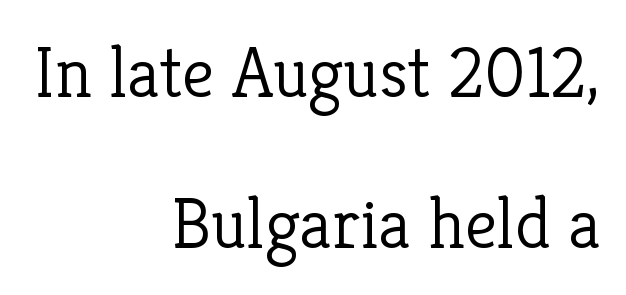
The image shows 73 px light serif type, upright; set right-aligned, loose line spacing (2.07x), normal letter spacing, not underlined; low stroke contrast and a medium x-height.
